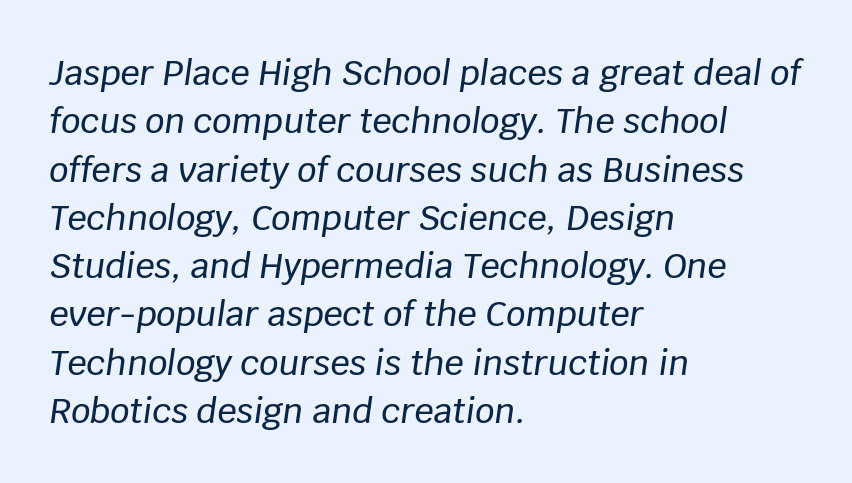
The image shows 34 px text type, italic (leaning right); set left-aligned, normal line spacing (1.42x), normal letter spacing, not underlined; low stroke contrast and a large x-height.
